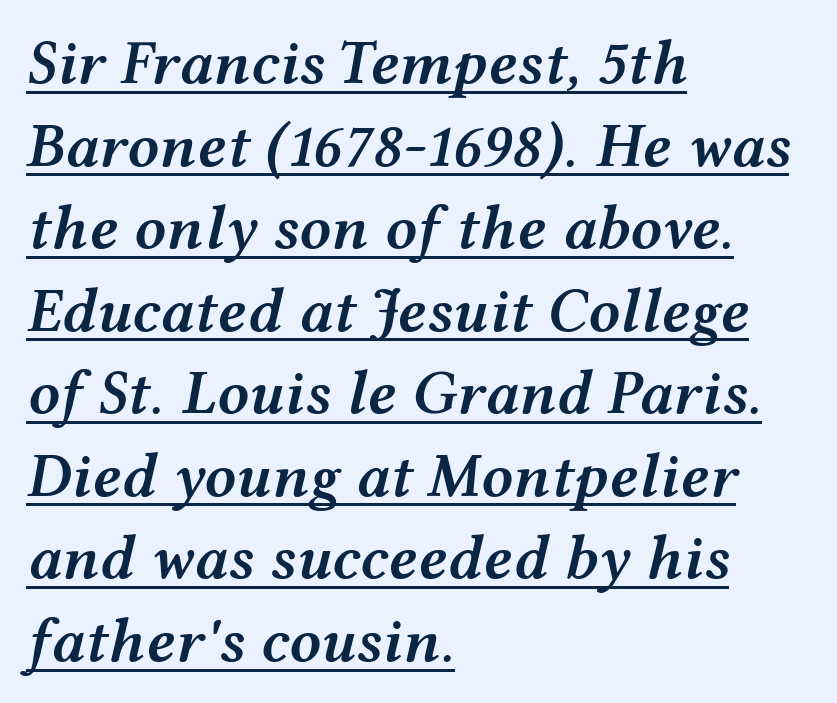
You could not count columns in this text — the font is proportionally spaced. Students, note that the glyphs here touch the page at normal intervals. Does a line run under the words? Yes, clearly. Slightly chunky letters — semibold, I'd say, not full bold. Horizontal alignment here is leftward, the default for most running prose.
